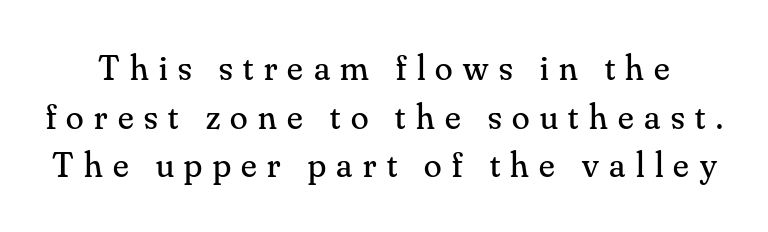
{"serif": "yes", "italic": "no", "bold": "no", "weight": "regular", "width": "normal", "stroke_contrast": "medium", "x_height": "small", "monospaced": "no", "underline": "no", "line_spacing": "normal", "line_spacing_ratio": 1.35, "letter_spacing": "wide", "letter_spacing_em": 0.29, "glyph_px": 36}
